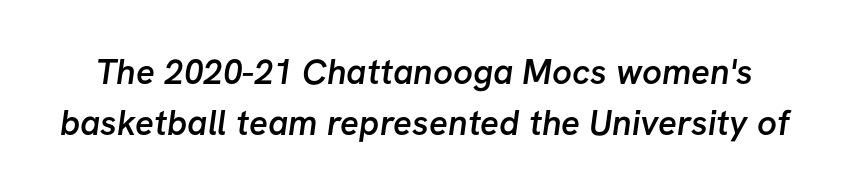
The image shows 35 px semibold sans-serif type; set normal line spacing (1.46x), normal letter spacing, not underlined; low stroke contrast and a medium x-height.
